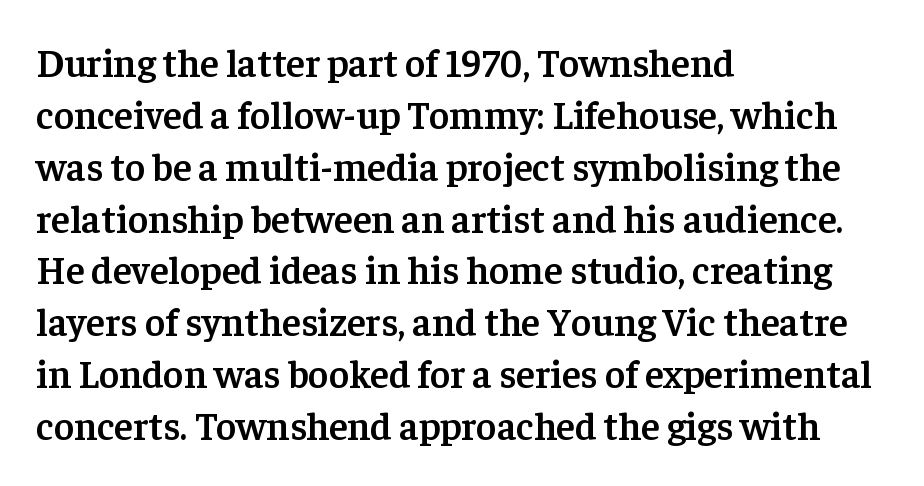
The image shows 39 px semibold serif type, upright; set left-aligned, normal line spacing (1.33x), normal letter spacing, not underlined; low stroke contrast and a medium x-height.
